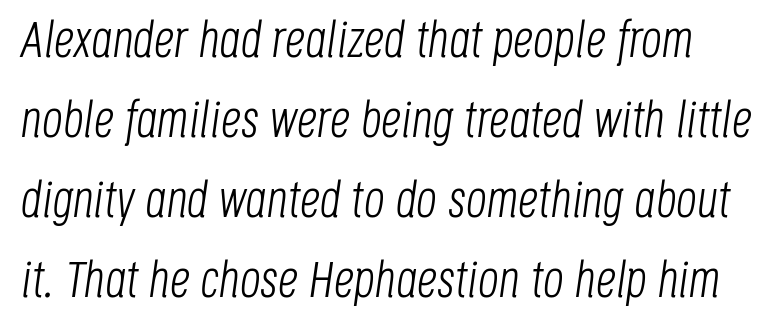
The image shows 51 px light, condensed type, italic (leaning right); set normal line spacing (1.57x), normal letter spacing, not underlined; low stroke contrast and a large x-height.
